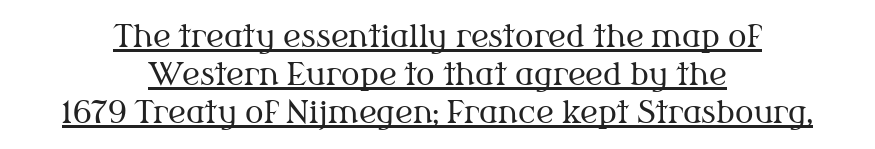
Q: Is the text bold? A: No.
Q: Is the text italic (slanted)? A: No, it is upright.
Q: Is the typeface a serif or a sans-serif typeface? A: Serif.
Q: Is the text underlined? A: Yes.
Q: How is the paragraph aligned? A: Centered.
Q: Is the spacing between letters normal or unusually wide? A: Normal.
Q: Width (condensed, normal, or wide)? A: Normal.
Q: Stroke contrast? A: Medium.
Q: x-height? A: Medium.
Q: Monospaced? A: No.
